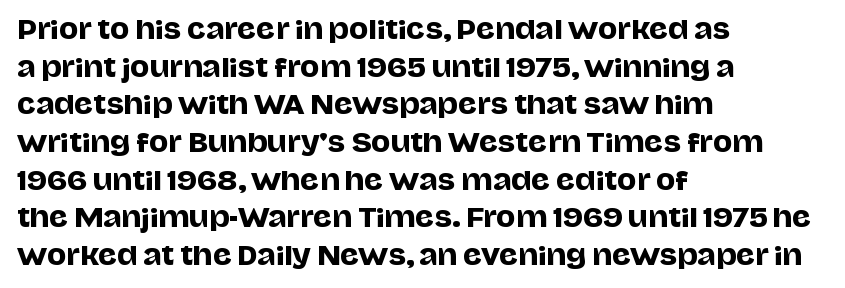
{"italic": "no", "underline": "no", "align": "left", "line_spacing": "normal", "line_spacing_ratio": 1.45, "letter_spacing": "normal", "letter_spacing_em": 0.0, "glyph_px": 26}
